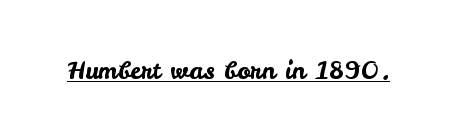
{"underline": "yes", "letter_spacing": "normal", "letter_spacing_em": 0.0, "glyph_px": 25}
